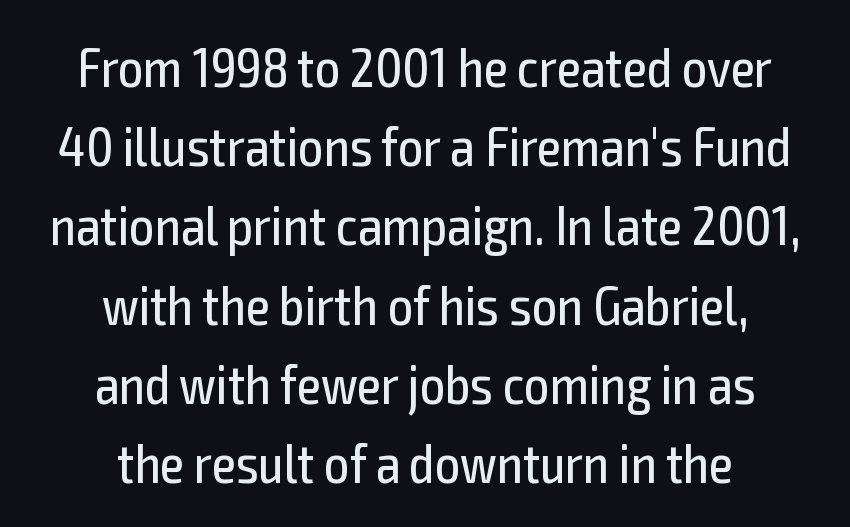
Proportional: the letters do not fall into vertical columns. What stands out about the letter spacing? Nothing — it is the standard amount. Serifs: no, the terminals of the letterforms are clean. The glyphs are unaccompanied by any horizontal stroke below them. The letterforms sit at book weight or below. Compared with a flush-left layout, this one balances lines on the center instead.
